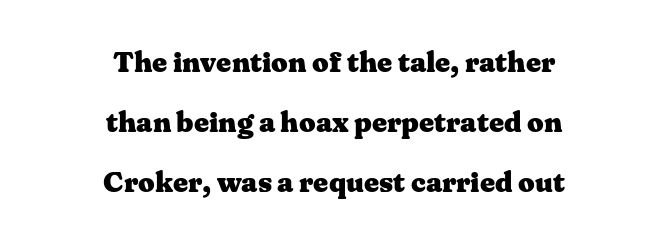
The image shows 29 px heavy, wide serif type, upright; set centered, loose line spacing (2.07x), normal letter spacing, not underlined; medium stroke contrast and a medium x-height.
